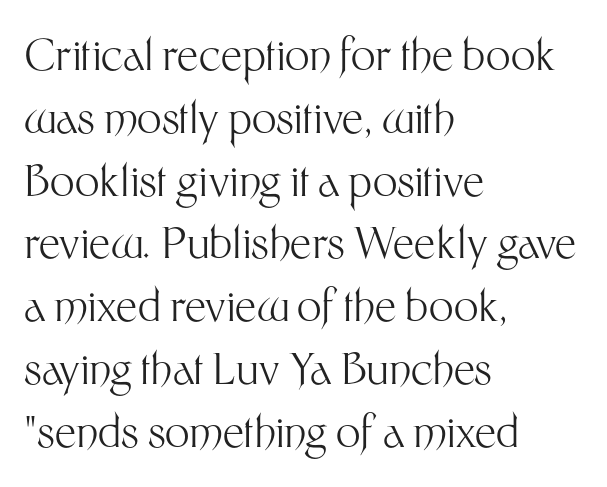
{"serif": "no", "italic": "no", "bold": "no", "weight": "light", "width": "normal", "stroke_contrast": "medium", "x_height": "medium", "monospaced": "no", "underline": "no", "align": "left", "line_spacing": "normal", "line_spacing_ratio": 1.46, "letter_spacing": "normal", "letter_spacing_em": 0.0, "glyph_px": 43}
